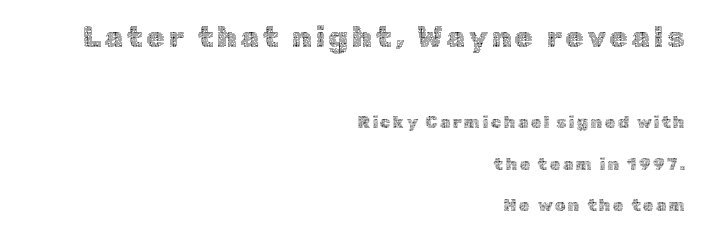
The gap between lines stays unmarked. On a weight scale, this lands at 450 or below. This sample has the flowing, uneven cadence of proportional lettering. Vertically, the passage feels expansive, rows floating well apart. Each line ends at the same right margin while the left side varies. This sample uses an upright cut, with every glyph sitting square on the baseline.
